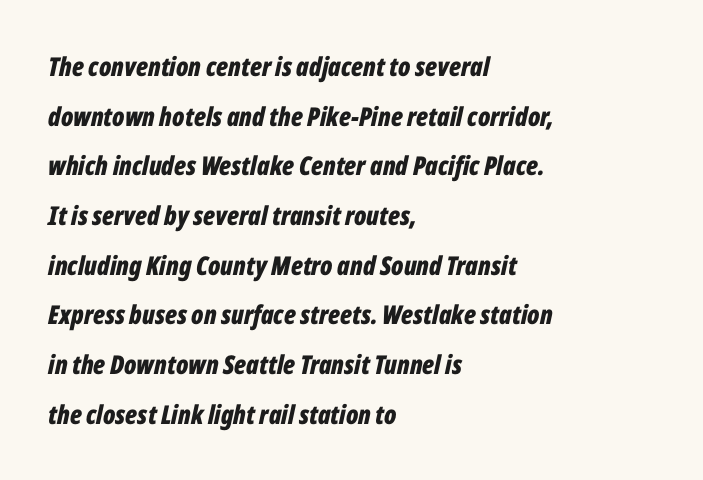
Q: Is the text bold? A: Yes.
Q: Is the text italic (slanted)? A: Yes, it leans right by about 12 degrees.
Q: Is the text underlined? A: No.
Q: How is the paragraph aligned? A: Left-aligned.
Q: Is the spacing between letters normal or unusually wide? A: Normal.
Q: Is the spacing between lines tight, normal or loose? A: Loose.
